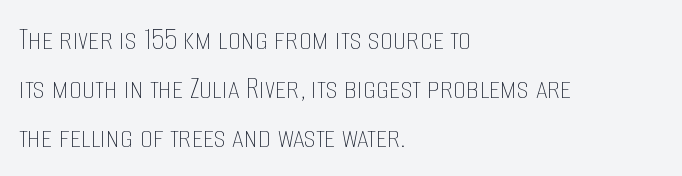
Q: Is the text bold? A: No.
Q: Is the text italic (slanted)? A: No, it is upright.
Q: Is the text underlined? A: No.
Q: How is the paragraph aligned? A: Left-aligned.
Q: Is the spacing between letters normal or unusually wide? A: Normal.
Q: Is the spacing between lines tight, normal or loose? A: Normal.
Q: Width (condensed, normal, or wide)? A: Condensed.
Q: Stroke contrast? A: Low.
Q: x-height? A: Large.
Q: Monospaced? A: No.
